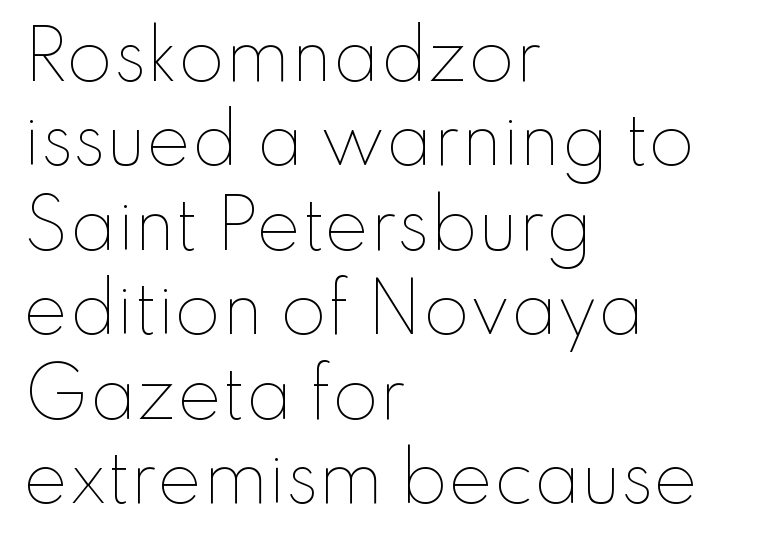
{"italic": "no", "bold": "no", "weight": "thin", "width": "normal", "stroke_contrast": "low", "x_height": "small", "monospaced": "no", "underline": "no", "align": "left", "line_spacing": "normal", "line_spacing_ratio": 1.26, "letter_spacing": "normal", "letter_spacing_em": 0.0, "glyph_px": 67}
